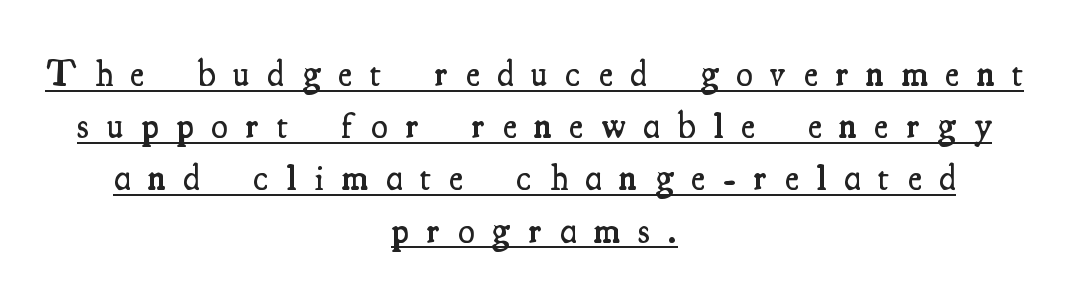
{"serif": "yes", "italic": "no", "bold": "semi", "weight": "semibold", "width": "condensed", "stroke_contrast": "medium", "x_height": "small", "monospaced": "no", "underline": "yes", "align": "center", "line_spacing": "normal", "line_spacing_ratio": 1.41, "letter_spacing": "wide", "letter_spacing_em": 0.49, "glyph_px": 37}
